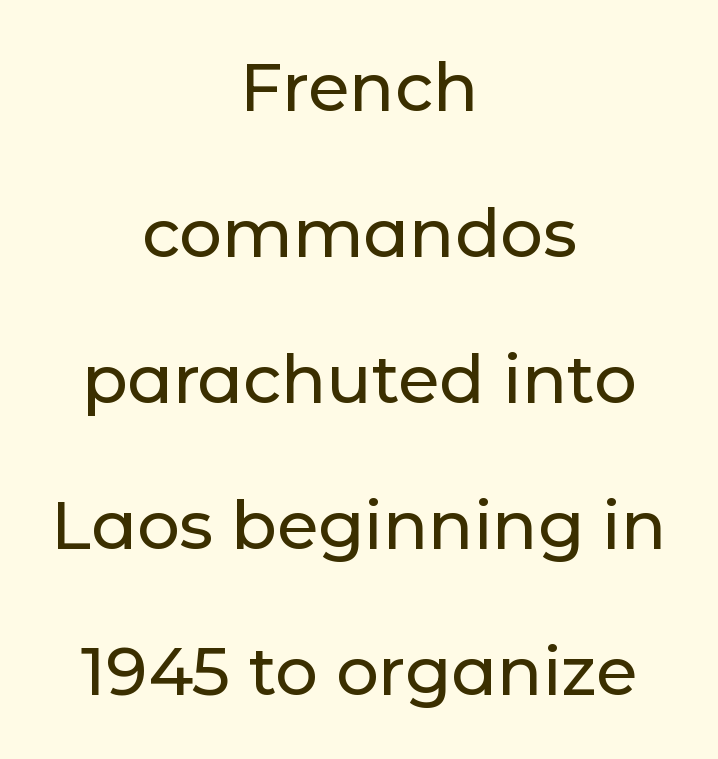
{"serif": "no", "italic": "no", "width": "normal", "stroke_contrast": "low", "x_height": "medium", "monospaced": "no", "underline": "no", "align": "center", "line_spacing": "loose", "line_spacing_ratio": 2.18, "letter_spacing": "normal", "letter_spacing_em": 0.0, "glyph_px": 67}
